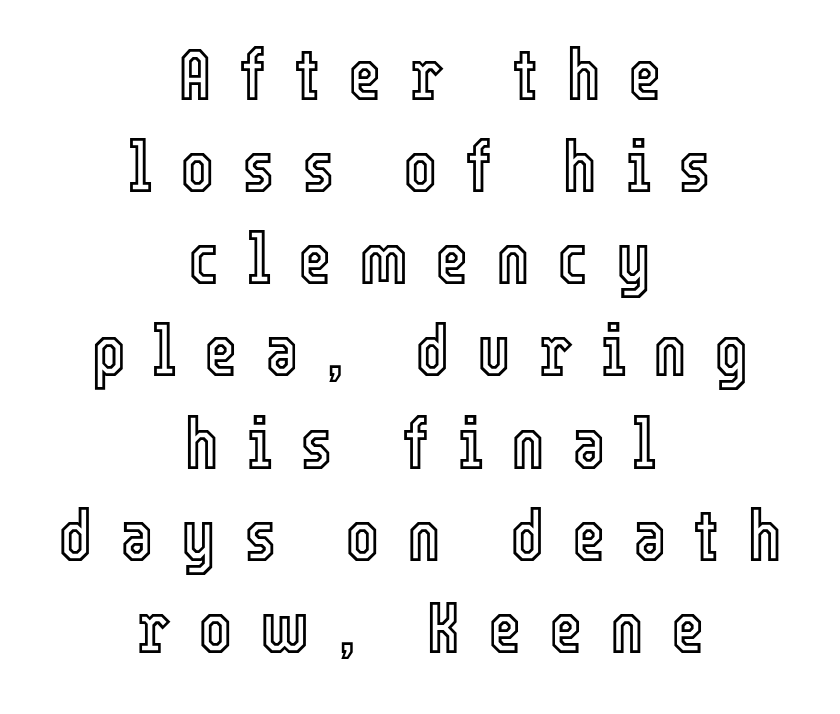
The image shows 72 px condensed type, upright; set centered, normal line spacing (1.28x), unusually wide letter spacing (+0.38 em), not underlined; a medium x-height.
